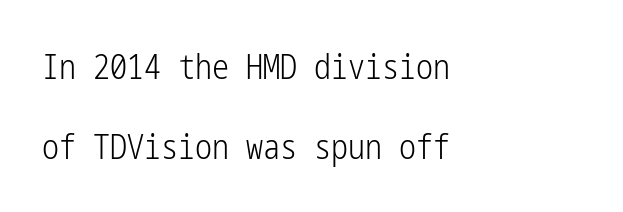
{"serif": "no", "italic": "no", "bold": "no", "weight": "light", "width": "condensed", "stroke_contrast": "low", "x_height": "medium", "underline": "no", "align": "left", "line_spacing": "loose", "line_spacing_ratio": 2.36, "letter_spacing": "normal", "letter_spacing_em": 0.0, "glyph_px": 34}
